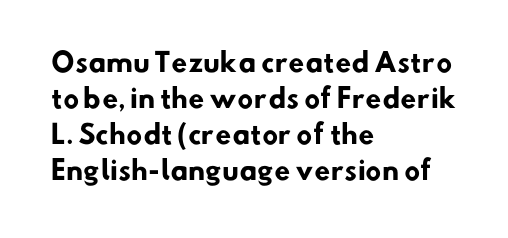
Q: Is the text bold? A: Yes.
Q: Is the text underlined? A: No.
Q: How is the paragraph aligned? A: Left-aligned.
Q: Is the spacing between letters normal or unusually wide? A: Normal.
Q: Is the spacing between lines tight, normal or loose? A: Normal.
